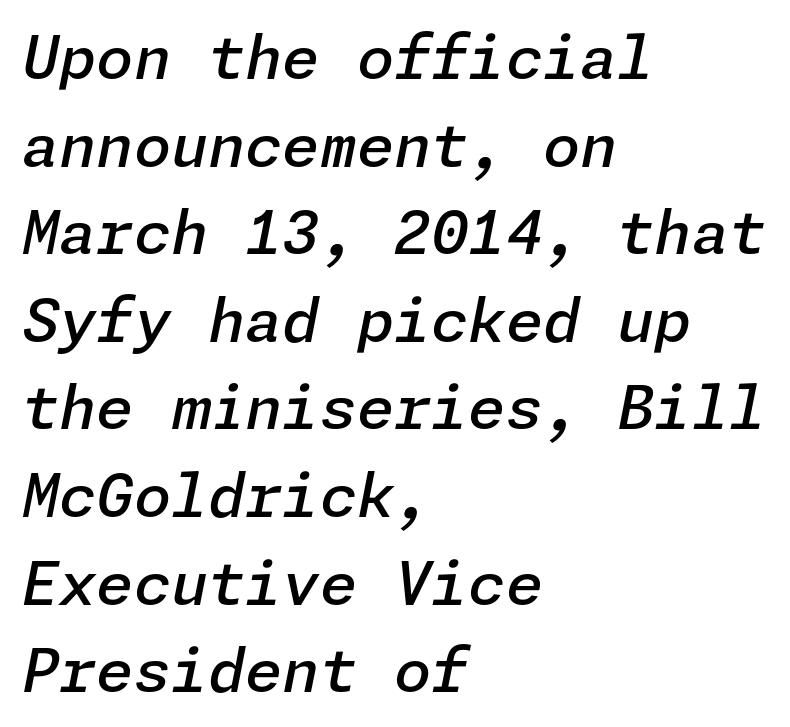
The image shows 60 px semibold type, italic (leaning right); set left-aligned, normal line spacing (1.46x), normal letter spacing, not underlined; low stroke contrast and a medium x-height.
